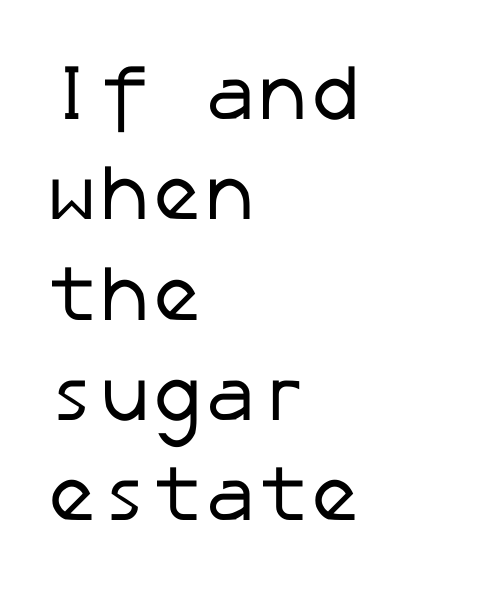
Casual observation: everything's shoved over to the left. The passage shown stacks its lines at a standard gap. Each letter's strokes conclude bluntly, with no projecting serifs. The space directly below the letters is spotless.
